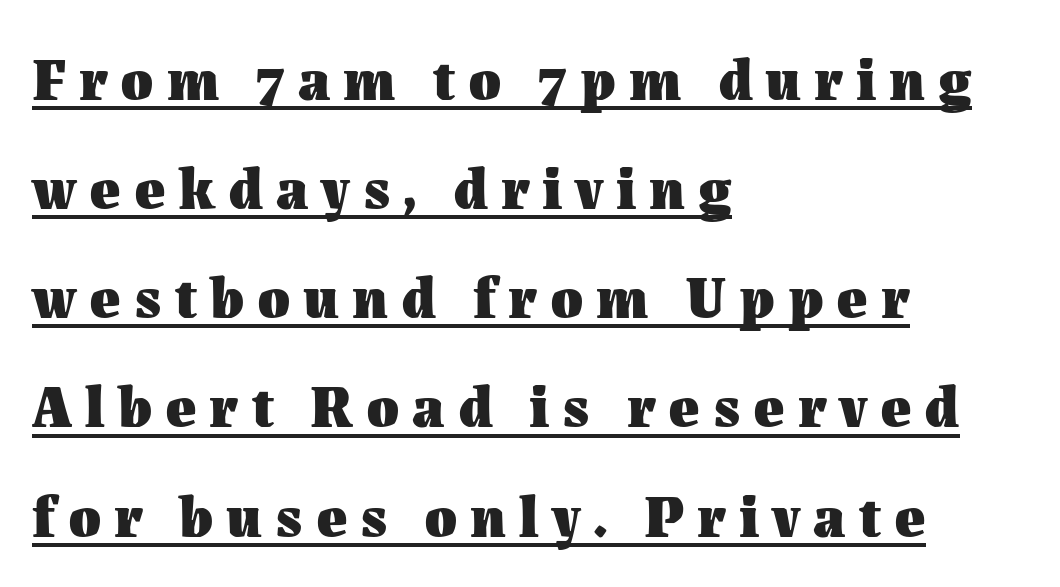
Q: Is the text bold? A: Yes.
Q: Is the text italic (slanted)? A: No, it is upright.
Q: Is the text underlined? A: Yes.
Q: How is the paragraph aligned? A: Left-aligned.
Q: Is the spacing between letters normal or unusually wide? A: Unusually wide.
Q: Width (condensed, normal, or wide)? A: Normal.
Q: Stroke contrast? A: Medium.
Q: x-height? A: Medium.
Q: Monospaced? A: No.
